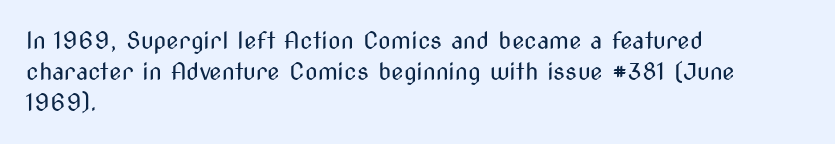
Posture: upright roman. The ragged edge is on the right, which tells us the setting is flush left. Reading down the column, the eye jumps a familiar distance to each next line. The specimen omits any rule beneath the text block's lines. The face looks like a standard text weight, possibly lighter.
